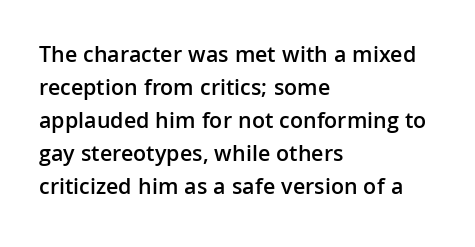
Q: Is the text bold? A: Semi-bold.
Q: Is the text italic (slanted)? A: No, it is upright.
Q: Is the text underlined? A: No.
Q: How is the paragraph aligned? A: Left-aligned.
Q: Is the spacing between letters normal or unusually wide? A: Normal.
Q: Is the spacing between lines tight, normal or loose? A: Normal.
